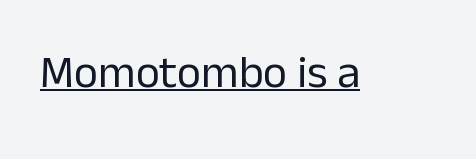
Q: Is the text bold? A: No.
Q: Is the text italic (slanted)? A: No, it is upright.
Q: Is the typeface a serif or a sans-serif typeface? A: Sans-serif.
Q: Is the text underlined? A: Yes.
Q: Is the spacing between letters normal or unusually wide? A: Normal.
Q: Width (condensed, normal, or wide)? A: Normal.
Q: Stroke contrast? A: Low.
Q: x-height? A: Medium.
Q: Monospaced? A: No.
